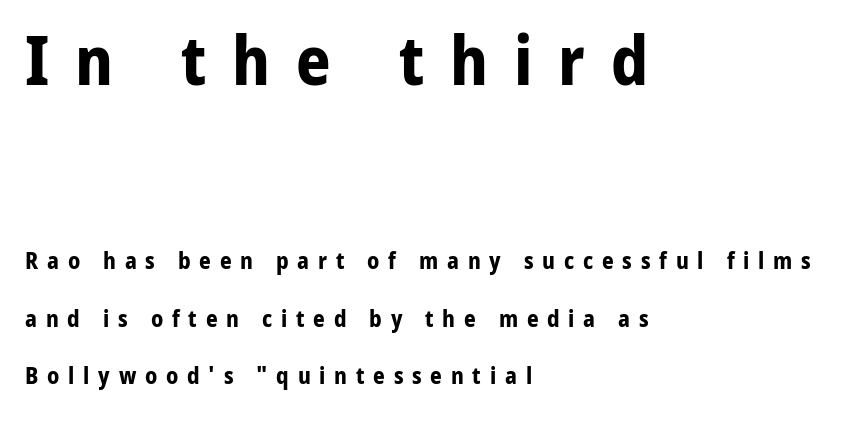
The rendering anchors every line to the left-hand side. Is the type bold? Yes — the strokes are clearly thick and heavy. Large over small — that's the arrangement of the two blocks here. The typography opts for an upright posture over an oblique one. Honestly, there is no underline to notice here at all.
